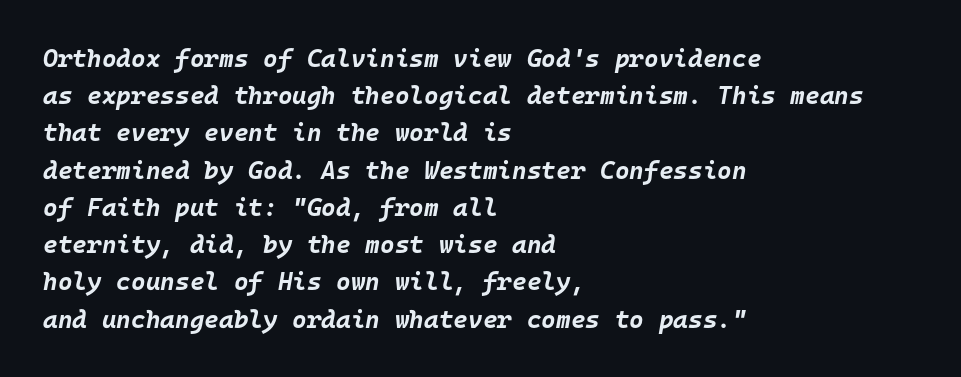
The image shows 25 px bold type, italic (leaning right); set left-aligned, normal line spacing (1.49x), normal letter spacing, not underlined.
